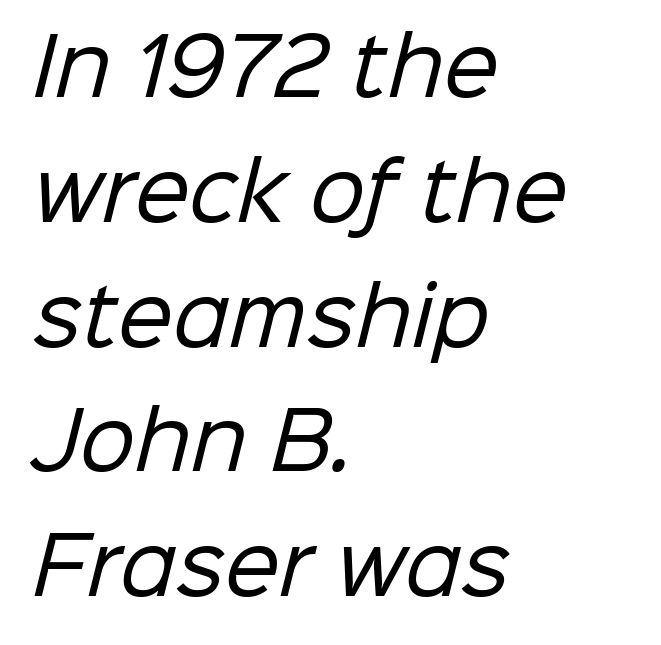
The image shows 78 px regular-weight sans-serif type; set left-aligned, normal line spacing (1.6x), normal letter spacing, not underlined; low stroke contrast and a medium x-height.
